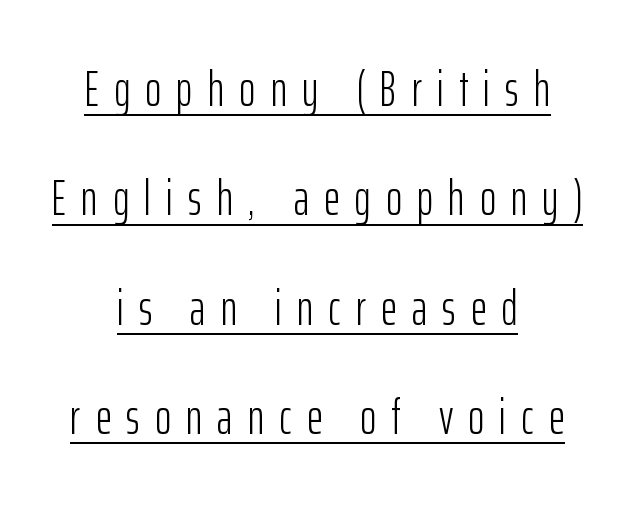
{"serif": "no", "italic": "no", "bold": "no", "weight": "light", "width": "condensed", "stroke_contrast": "low", "x_height": "medium", "monospaced": "no", "underline": "yes", "align": "center", "line_spacing": "loose", "line_spacing_ratio": 2.23, "letter_spacing": "wide", "letter_spacing_em": 0.31, "glyph_px": 49}
